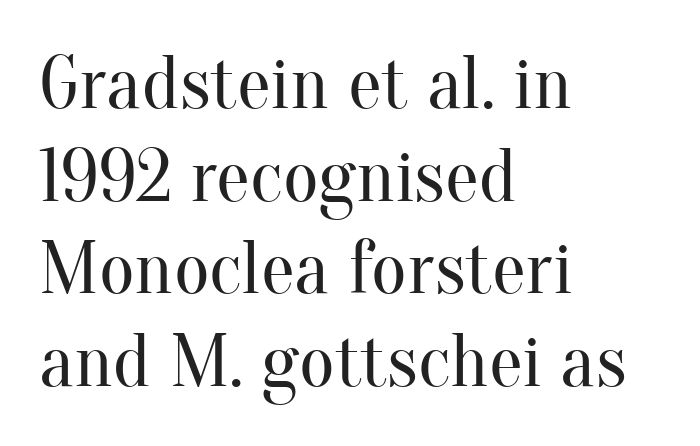
The letterforms sit at book weight or below. Serif or sans? Serif — the stroke terminals have little feet. Has an underline been added? It has not. Does the lettering tilt? It doesn't — this is upright.
